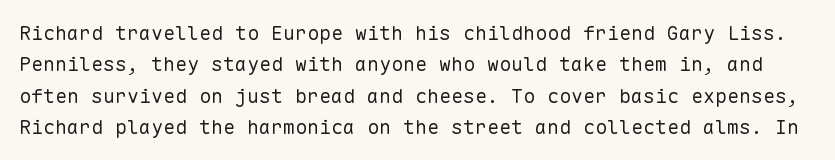
The image shows 20 px text type, upright; set normal line spacing (1.57x), normal letter spacing, not underlined.
